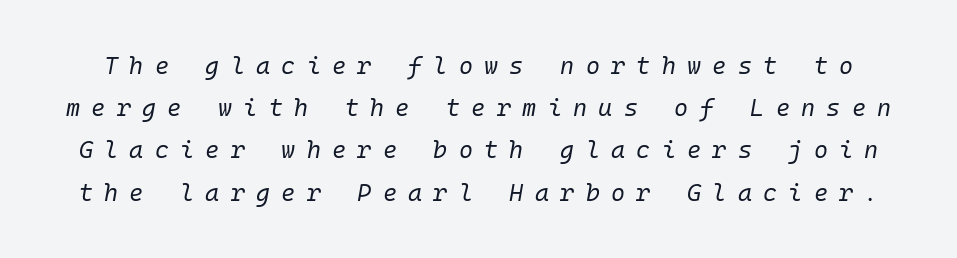
A light-to-regular cut is what we see here. Beneath every word, the page is bare. Someone cranked the tracking dial way up on this one. The font's italic variant was chosen for this text.
